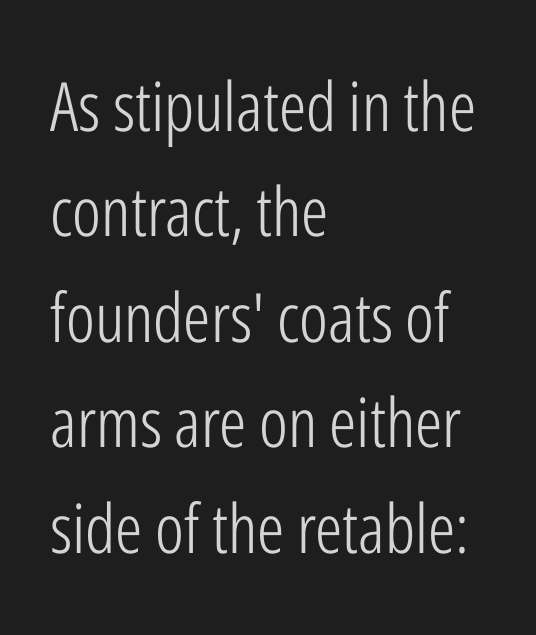
The image shows 68 px light, condensed sans-serif type, upright; set left-aligned, normal line spacing (1.55x), normal letter spacing, not underlined; low stroke contrast and a medium x-height.
